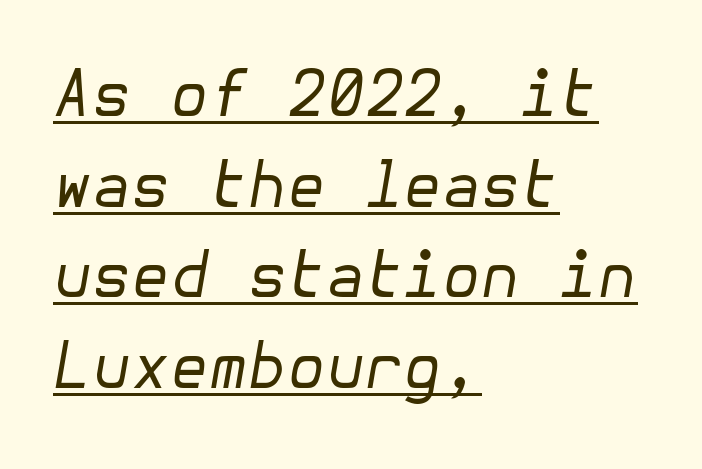
{"italic": "yes", "lean": "right", "slant_degrees": 10, "bold": "no", "weight": "regular", "width": "normal", "stroke_contrast": "low", "x_height": "medium", "underline": "yes", "align": "left", "line_spacing": "normal", "line_spacing_ratio": 1.44, "letter_spacing": "normal", "letter_spacing_em": 0.0, "glyph_px": 63}
